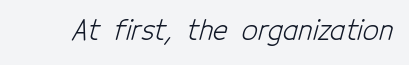
The image shows 28 px light, condensed sans-serif type; set normal letter spacing, not underlined; low stroke contrast and a medium x-height.
